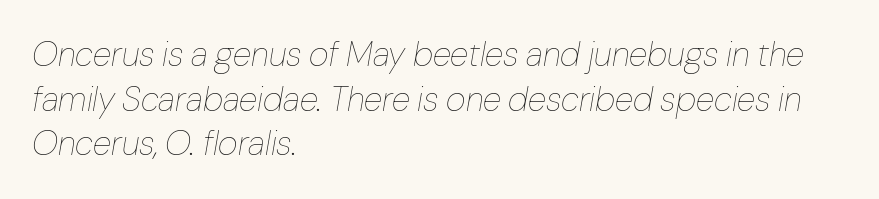
{"italic": "yes", "lean": "right", "slant_degrees": 10, "bold": "no", "weight": "thin", "width": "normal", "stroke_contrast": "low", "x_height": "medium", "monospaced": "no", "underline": "no", "align": "left", "line_spacing": "normal", "line_spacing_ratio": 1.31, "letter_spacing": "normal", "letter_spacing_em": 0.0, "glyph_px": 34}
